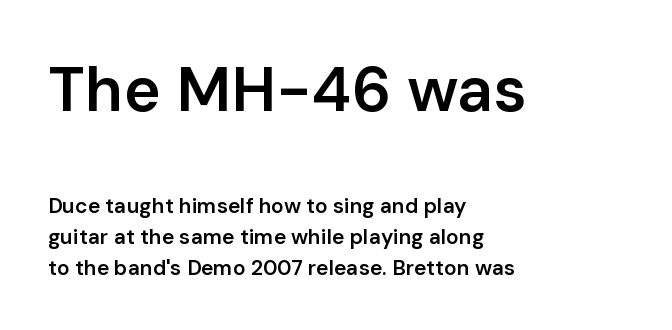
Q: Is the text bold? A: Semi-bold.
Q: Is the text italic (slanted)? A: No, it is upright.
Q: Is the typeface a serif or a sans-serif typeface? A: Sans-serif.
Q: Is the text underlined? A: No.
Q: How is the paragraph aligned? A: Left-aligned.
Q: Is the spacing between letters normal or unusually wide? A: Normal.
Q: Is the spacing between lines tight, normal or loose? A: Normal.
Q: Which block of text is set in a larger size, the first (top) or the second (bottom)? A: The first (top) one.
Q: Width (condensed, normal, or wide)? A: Normal.
Q: Stroke contrast? A: Low.
Q: x-height? A: Medium.
Q: Monospaced? A: No.
